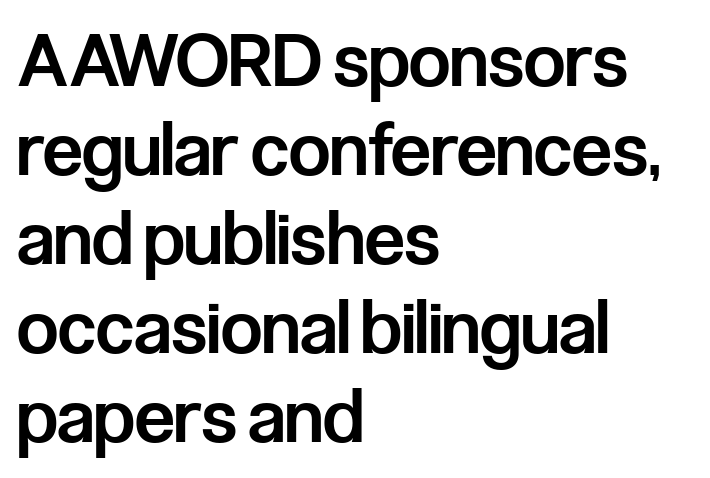
Q: Is the text bold? A: Semi-bold.
Q: Is the text italic (slanted)? A: No, it is upright.
Q: Is the typeface a serif or a sans-serif typeface? A: Sans-serif.
Q: Is the text underlined? A: No.
Q: How is the paragraph aligned? A: Left-aligned.
Q: Is the spacing between letters normal or unusually wide? A: Normal.
Q: Width (condensed, normal, or wide)? A: Condensed.
Q: Stroke contrast? A: Low.
Q: x-height? A: Medium.
Q: Monospaced? A: No.
